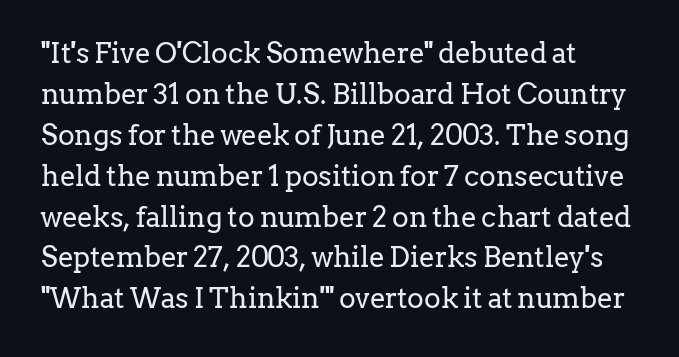
The image shows 28 px regular-weight serif type, upright; set left-aligned, normal line spacing (1.46x), normal letter spacing, not underlined; low stroke contrast and a medium x-height.
